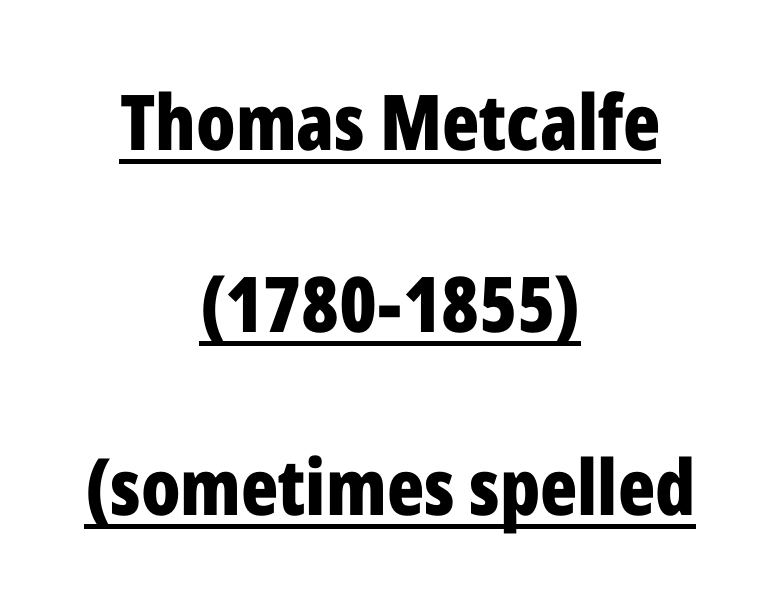
Q: Is the text bold? A: Yes.
Q: Is the text italic (slanted)? A: No, it is upright.
Q: Is the typeface a serif or a sans-serif typeface? A: Sans-serif.
Q: Is the text underlined? A: Yes.
Q: How is the paragraph aligned? A: Centered.
Q: Is the spacing between letters normal or unusually wide? A: Normal.
Q: Is the spacing between lines tight, normal or loose? A: Loose.
Q: Width (condensed, normal, or wide)? A: Condensed.
Q: Stroke contrast? A: Low.
Q: x-height? A: Medium.
Q: Monospaced? A: No.
